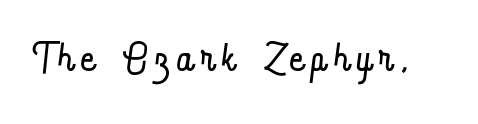
Q: Is the text bold? A: No.
Q: Is the text underlined? A: No.
Q: Width (condensed, normal, or wide)? A: Condensed.
Q: Stroke contrast? A: Low.
Q: x-height? A: Small.
Q: Monospaced? A: No.
